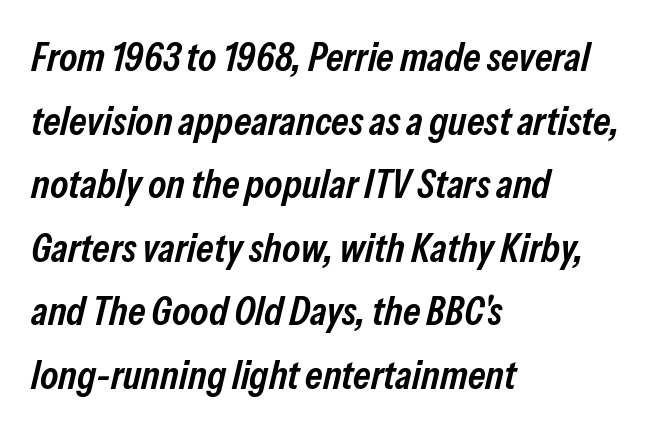
Q: Is the text bold? A: Semi-bold.
Q: Is the text italic (slanted)? A: Yes, it leans right by about 13 degrees.
Q: Is the text underlined? A: No.
Q: How is the paragraph aligned? A: Left-aligned.
Q: Is the spacing between letters normal or unusually wide? A: Normal.
Q: Is the spacing between lines tight, normal or loose? A: Normal.
Q: Width (condensed, normal, or wide)? A: Condensed.
Q: Stroke contrast? A: Low.
Q: x-height? A: Medium.
Q: Monospaced? A: No.
